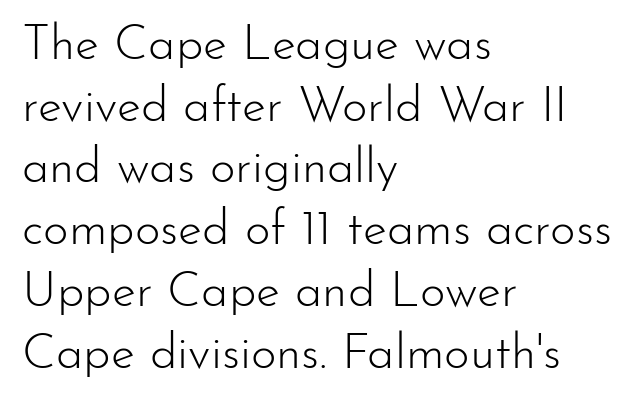
Q: Is the text bold? A: No.
Q: Is the text italic (slanted)? A: No, it is upright.
Q: Is the typeface a serif or a sans-serif typeface? A: Sans-serif.
Q: Is the text underlined? A: No.
Q: How is the paragraph aligned? A: Left-aligned.
Q: Is the spacing between letters normal or unusually wide? A: Normal.
Q: Is the spacing between lines tight, normal or loose? A: Normal.
Q: Width (condensed, normal, or wide)? A: Normal.
Q: Stroke contrast? A: Low.
Q: x-height? A: Small.
Q: Monospaced? A: No.
